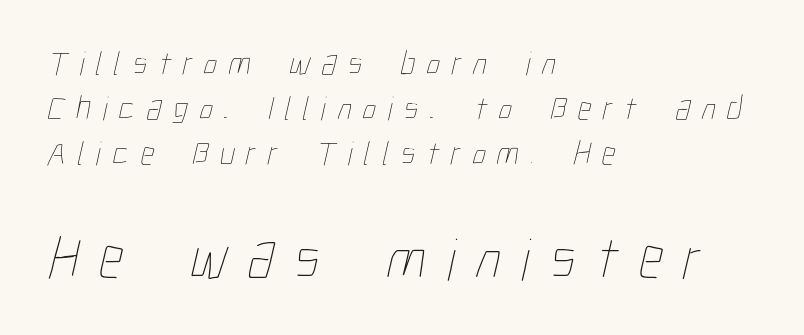
Compared with typical body copy, the letter spacing here is much looser. The characters are drawn with everyday or finer stroke widths. A typesetter would call this proportional, since set widths differ per character. Is there much room between lines? A standard amount, neither cramped nor airy.
